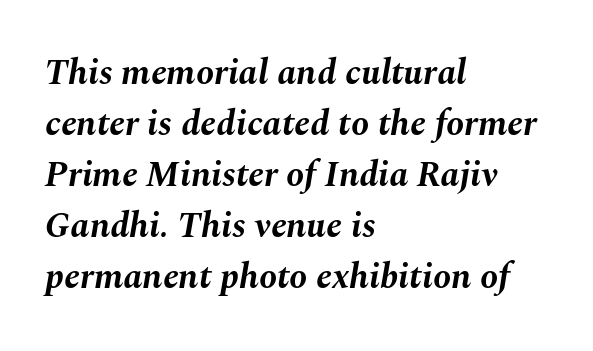
The image shows 36 px bold type, italic (leaning right); set left-aligned, normal line spacing (1.42x), normal letter spacing, not underlined; medium stroke contrast and a medium x-height.
